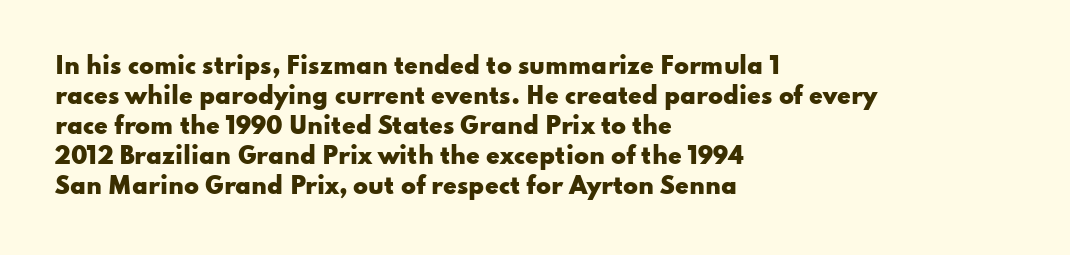
Italic: no, the glyphs are upright roman. Standard letterfit; no display-style spreading of the glyphs. Glance below the letters and you will spot only blank space. Its strokes are broad and dark, the hallmark of bold type.
